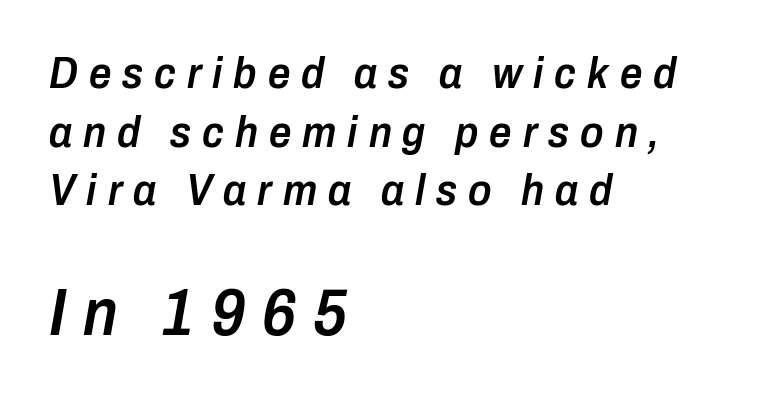
The image shows 66 px semibold, condensed type, italic (leaning right); set left-aligned, normal line spacing (1.33x), unusually wide letter spacing (+0.25 em), not underlined; the second (bottom) block is 1.5x larger; low stroke contrast and a medium x-height.
